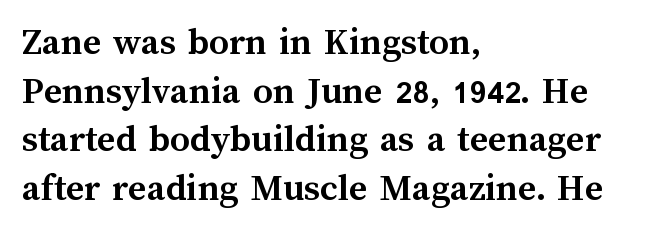
Q: Is the text bold? A: Yes.
Q: Is the text italic (slanted)? A: No, it is upright.
Q: Is the text underlined? A: No.
Q: How is the paragraph aligned? A: Left-aligned.
Q: Is the spacing between letters normal or unusually wide? A: Normal.
Q: Is the spacing between lines tight, normal or loose? A: Normal.
Q: Width (condensed, normal, or wide)? A: Normal.
Q: Stroke contrast? A: Medium.
Q: x-height? A: Medium.
Q: Monospaced? A: No.
